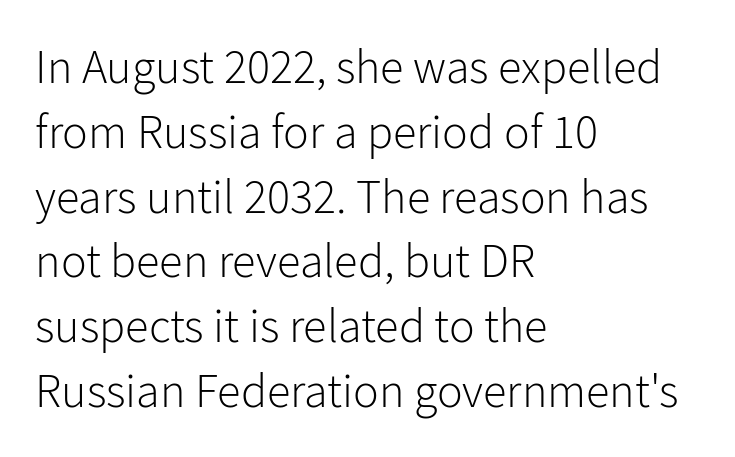
Are there feet on the stems? There aren't — it's a sans. The rendering uses a moderate line-height, typical for paragraphs. Posture: straight, roman, zero tilt. Does the copy run flush right? No — it runs flush left. The space directly below the letters is spotless. Is the letter spacing exaggerated? No — it looks like the ordinary default.
